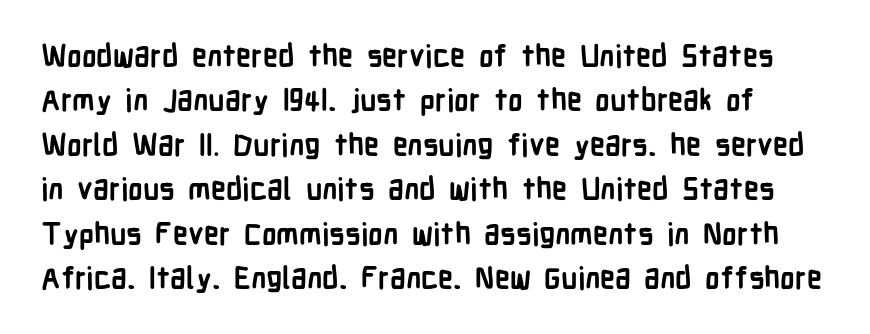
The rendering uses natural spacing where letterforms have individual widths. What kind of face is this? One without serifs — a sans. The rows are spaced the way most documents space them. The rendering uses a bold face; every stroke is thick and dark. If you drew a line through each stem, it would be perfectly vertical. Anything drawn beneath the words? Only blank space.
